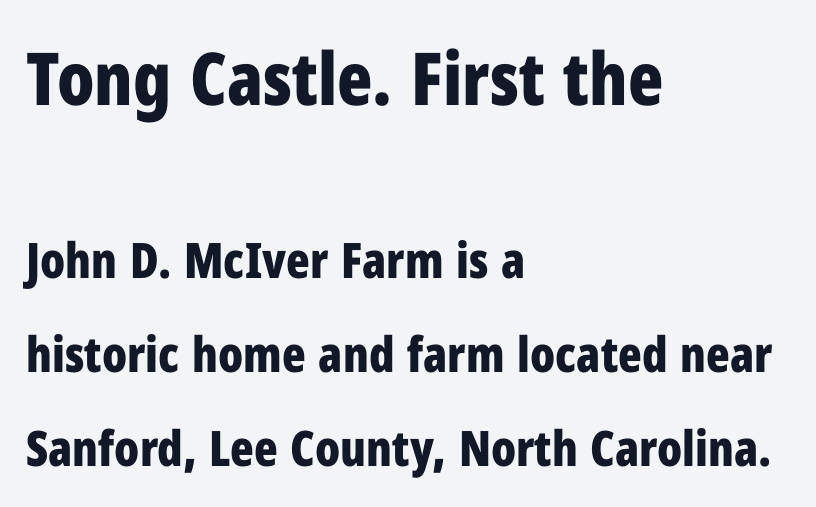
{"serif": "no", "italic": "no", "bold": "yes", "weight": "bold", "width": "condensed", "stroke_contrast": "low", "x_height": "medium", "monospaced": "no", "underline": "no", "align": "left", "line_spacing": "loose", "line_spacing_ratio": 1.92, "letter_spacing": "normal", "letter_spacing_em": 0.0, "larger_block": "first", "size_ratio": 1.49, "glyph_px": 73}
